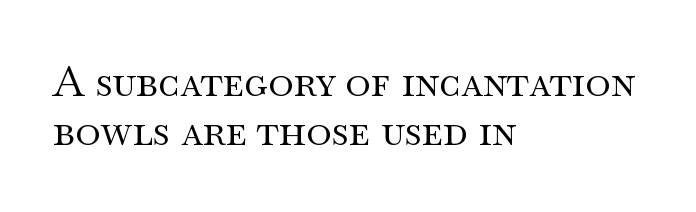
{"serif": "yes", "italic": "no", "bold": "no", "weight": "regular", "width": "wide", "stroke_contrast": "medium", "x_height": "small", "monospaced": "no", "underline": "no", "align": "left", "line_spacing": "tight", "line_spacing_ratio": 1.14, "letter_spacing": "normal", "letter_spacing_em": 0.0, "glyph_px": 43}
